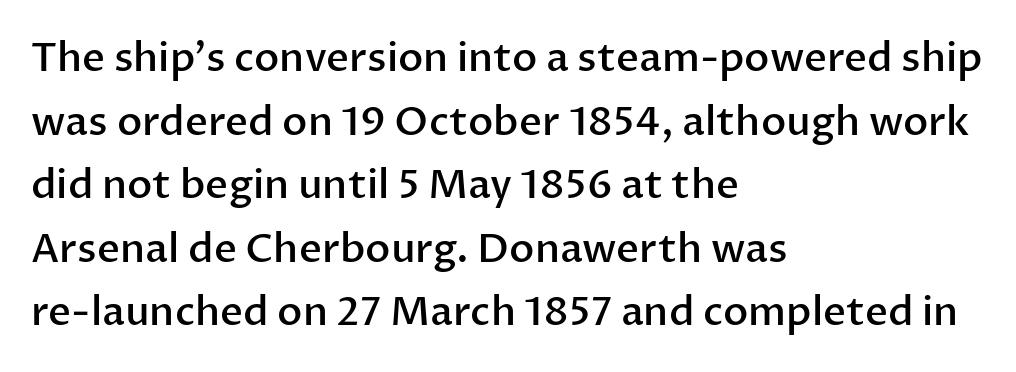
Q: Is the text bold? A: Semi-bold.
Q: Is the text italic (slanted)? A: No, it is upright.
Q: Is the typeface a serif or a sans-serif typeface? A: Sans-serif.
Q: Is the text underlined? A: No.
Q: How is the paragraph aligned? A: Left-aligned.
Q: Is the spacing between letters normal or unusually wide? A: Normal.
Q: Is the spacing between lines tight, normal or loose? A: Normal.
Q: Width (condensed, normal, or wide)? A: Normal.
Q: Stroke contrast? A: Low.
Q: x-height? A: Medium.
Q: Monospaced? A: No.
